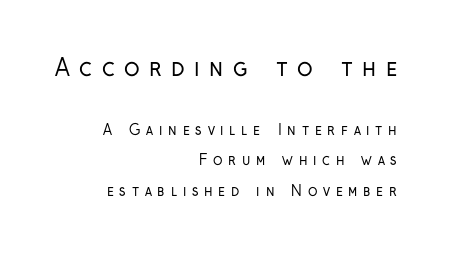
Q: Is the text bold? A: No.
Q: Is the text italic (slanted)? A: No, it is upright.
Q: Is the text underlined? A: No.
Q: How is the paragraph aligned? A: Right-aligned.
Q: Is the spacing between letters normal or unusually wide? A: Unusually wide.
Q: Is the spacing between lines tight, normal or loose? A: Loose.
Q: Which block of text is set in a larger size, the first (top) or the second (bottom)? A: The first (top) one.
